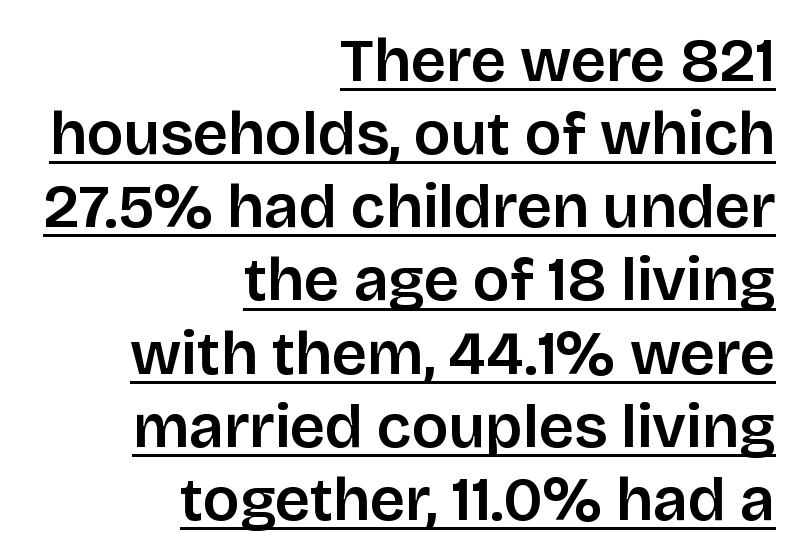
{"serif": "no", "italic": "no", "width": "normal", "stroke_contrast": "low", "x_height": "large", "monospaced": "no", "underline": "yes", "align": "right", "line_spacing_ratio": 1.18, "letter_spacing": "normal", "letter_spacing_em": 0.0, "glyph_px": 62}
